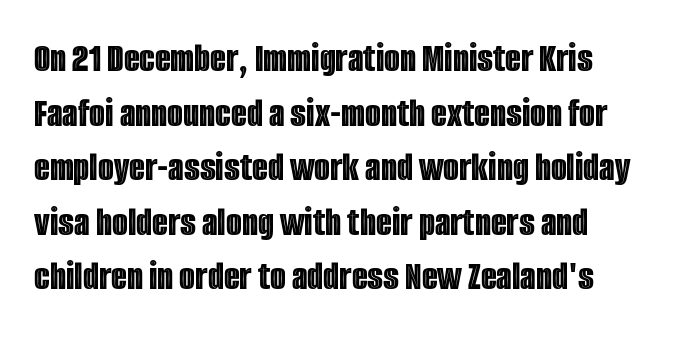
{"italic": "no", "width": "condensed", "x_height": "large", "monospaced": "no", "underline": "no", "align": "left", "line_spacing": "normal", "line_spacing_ratio": 1.33, "letter_spacing": "normal", "letter_spacing_em": 0.0, "glyph_px": 41}
